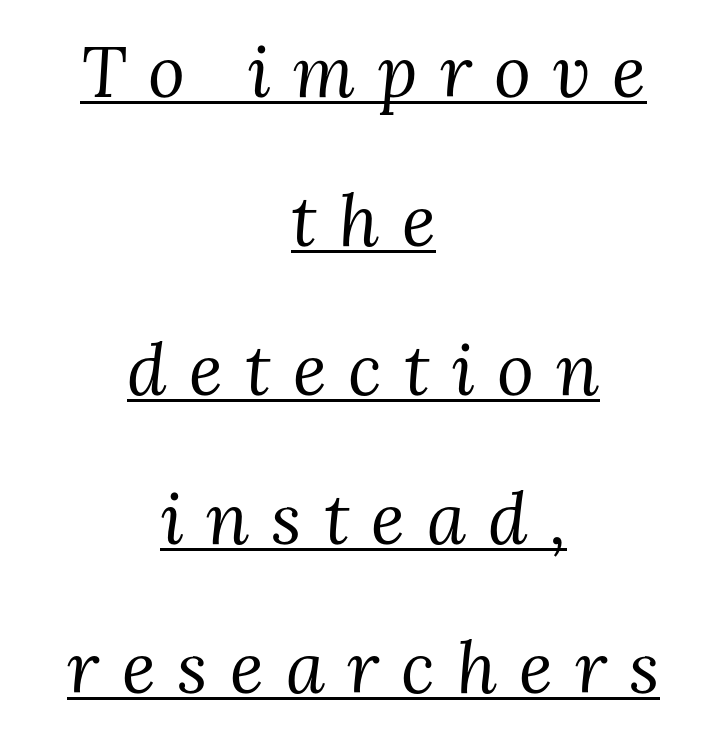
The image shows 71 px regular-weight serif type, italic (leaning right); set centered, loose line spacing (2.1x), unusually wide letter spacing (+0.31 em), underlined; medium stroke contrast and a medium x-height.
